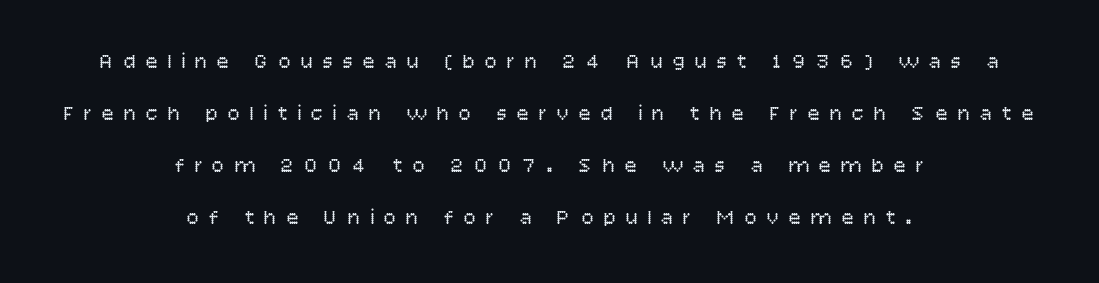
Q: Is the text bold? A: No.
Q: Is the text italic (slanted)? A: No, it is upright.
Q: Is the text underlined? A: No.
Q: How is the paragraph aligned? A: Centered.
Q: Is the spacing between letters normal or unusually wide? A: Unusually wide.
Q: Is the spacing between lines tight, normal or loose? A: Loose.
